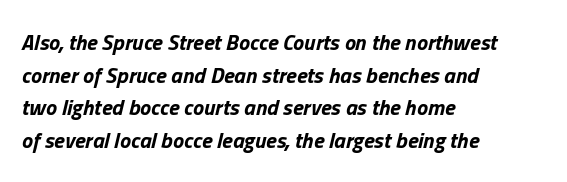
Q: Is the text bold? A: Yes.
Q: Is the text italic (slanted)? A: Yes, it leans right by about 13 degrees.
Q: Is the text underlined? A: No.
Q: How is the paragraph aligned? A: Left-aligned.
Q: Is the spacing between letters normal or unusually wide? A: Normal.
Q: Is the spacing between lines tight, normal or loose? A: Normal.
